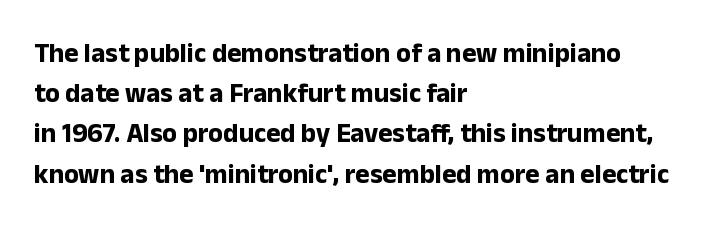
Q: Is the text bold? A: Yes.
Q: Is the text italic (slanted)? A: No, it is upright.
Q: Is the text underlined? A: No.
Q: How is the paragraph aligned? A: Left-aligned.
Q: Is the spacing between letters normal or unusually wide? A: Normal.
Q: Is the spacing between lines tight, normal or loose? A: Normal.
